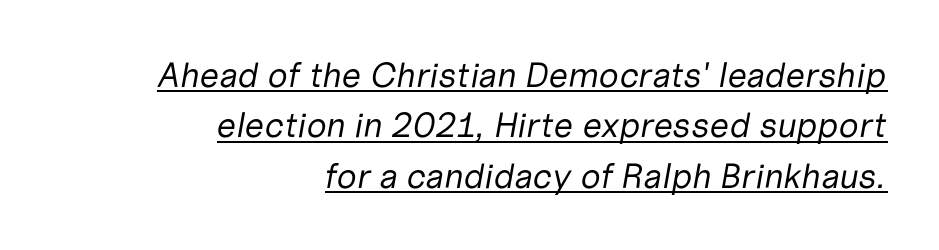
Q: Is the text bold? A: No.
Q: Is the text italic (slanted)? A: Yes, it leans right by about 10 degrees.
Q: Is the text underlined? A: Yes.
Q: How is the paragraph aligned? A: Right-aligned.
Q: Is the spacing between letters normal or unusually wide? A: Normal.
Q: Is the spacing between lines tight, normal or loose? A: Normal.
Q: Width (condensed, normal, or wide)? A: Normal.
Q: Stroke contrast? A: Low.
Q: x-height? A: Medium.
Q: Monospaced? A: No.
